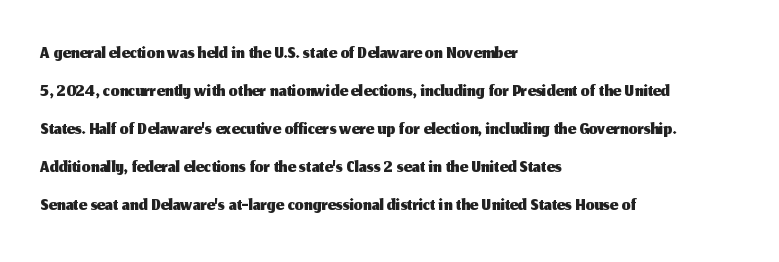
Q: Is the text italic (slanted)? A: No, it is upright.
Q: Is the typeface a serif or a sans-serif typeface? A: Sans-serif.
Q: Is the text underlined? A: No.
Q: How is the paragraph aligned? A: Left-aligned.
Q: Is the spacing between letters normal or unusually wide? A: Normal.
Q: Is the spacing between lines tight, normal or loose? A: Normal.
Q: Width (condensed, normal, or wide)? A: Normal.
Q: Stroke contrast? A: Medium.
Q: x-height? A: Medium.
Q: Monospaced? A: No.
